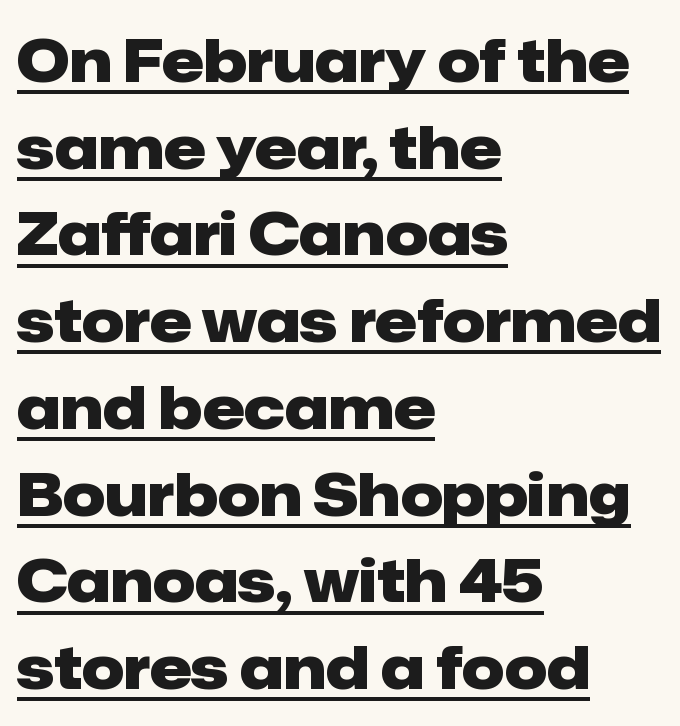
Q: Is the text bold? A: Yes.
Q: Is the text italic (slanted)? A: No, it is upright.
Q: Is the typeface a serif or a sans-serif typeface? A: Sans-serif.
Q: Is the text underlined? A: Yes.
Q: How is the paragraph aligned? A: Left-aligned.
Q: Is the spacing between letters normal or unusually wide? A: Normal.
Q: Is the spacing between lines tight, normal or loose? A: Normal.
Q: Width (condensed, normal, or wide)? A: Normal.
Q: Stroke contrast? A: Low.
Q: x-height? A: Medium.
Q: Monospaced? A: No.
